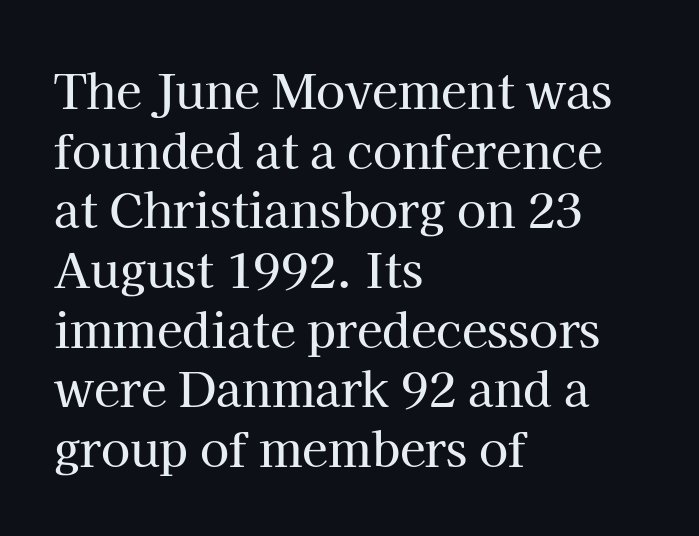
The image shows 47 px serif type, upright; set left-aligned, normal line spacing (1.27x), normal letter spacing, not underlined; high stroke contrast and a medium x-height.
